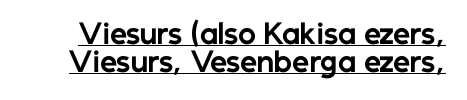
If you drew a line through each stem, it would be perfectly vertical. Underlined type. Chunky letters — that's bold for sure. Line spacing here is tight. Students, note that the glyphs here touch the page at normal intervals.
